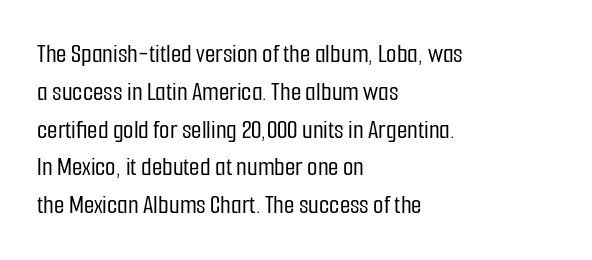
{"italic": "no", "underline": "no", "align": "left", "line_spacing": "normal", "line_spacing_ratio": 1.4, "letter_spacing": "normal", "letter_spacing_em": 0.0, "glyph_px": 27}
